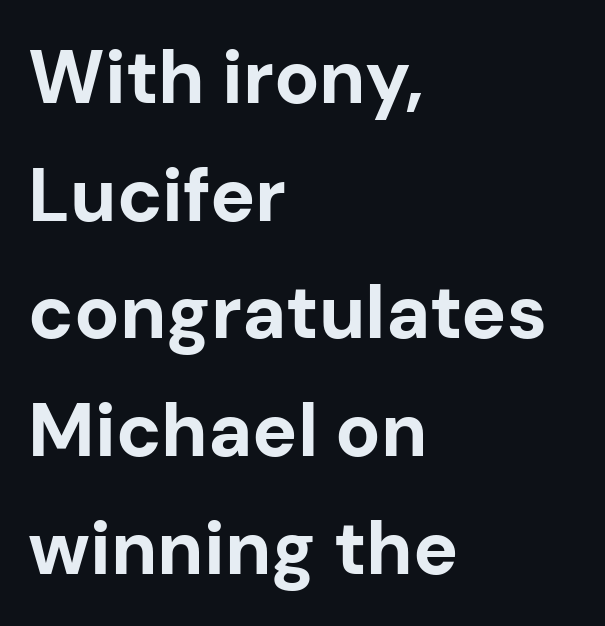
{"serif": "no", "italic": "no", "bold": "yes", "weight": "bold", "width": "normal", "stroke_contrast": "low", "x_height": "medium", "monospaced": "no", "underline": "no", "align": "left", "line_spacing": "normal", "line_spacing_ratio": 1.57, "letter_spacing": "normal", "letter_spacing_em": 0.0, "glyph_px": 75}
